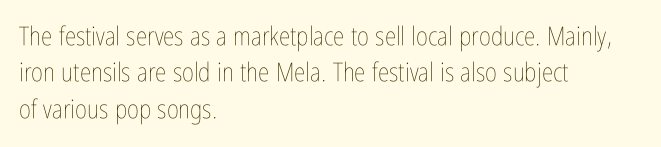
{"italic": "no", "bold": "no", "underline": "no", "align": "left", "line_spacing": "normal", "line_spacing_ratio": 1.4, "letter_spacing": "normal", "letter_spacing_em": 0.0, "glyph_px": 26}
